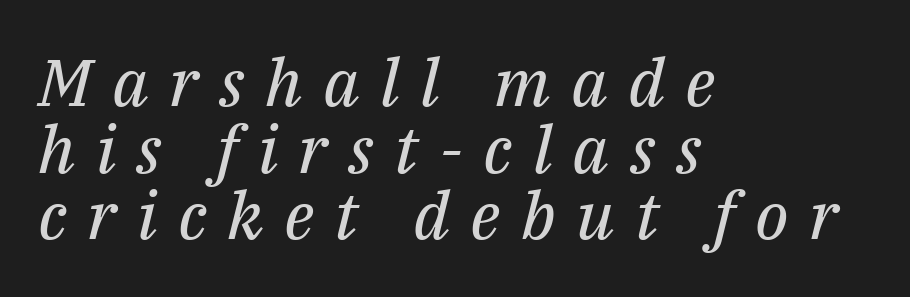
The image shows 66 px regular-weight serif type, italic (leaning right); set left-aligned, tight line spacing (1.01x), unusually wide letter spacing (+0.31 em), not underlined; medium stroke contrast and a medium x-height.
